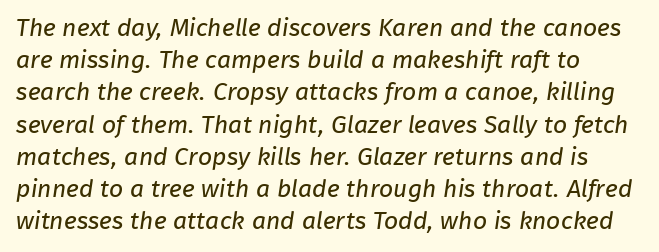
Vertical stems look standard width or narrower in stroke. Plain, unruled lines of type. How would I describe the line gaps? Plain and ordinary. The ragged edge is on the right, which tells us the setting is flush left. The letterforms sit shoulder to shoulder at normal distance.
